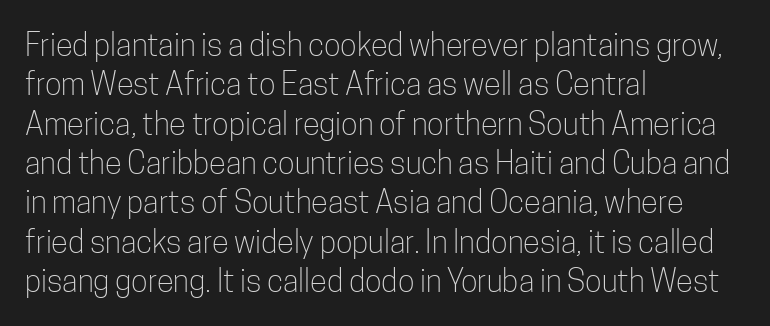
Q: Is the text bold? A: No.
Q: Is the text italic (slanted)? A: No, it is upright.
Q: Is the typeface a serif or a sans-serif typeface? A: Sans-serif.
Q: Is the text underlined? A: No.
Q: How is the paragraph aligned? A: Left-aligned.
Q: Is the spacing between letters normal or unusually wide? A: Normal.
Q: Is the spacing between lines tight, normal or loose? A: Normal.
Q: Width (condensed, normal, or wide)? A: Condensed.
Q: Stroke contrast? A: Low.
Q: x-height? A: Medium.
Q: Monospaced? A: No.
